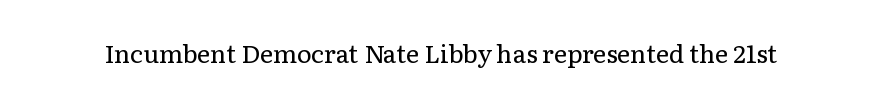
Q: Is the text bold? A: No.
Q: Is the text italic (slanted)? A: No, it is upright.
Q: Is the text underlined? A: No.
Q: Is the spacing between letters normal or unusually wide? A: Normal.
